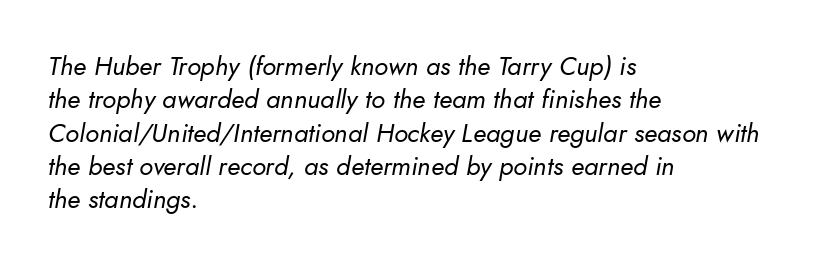
{"italic": "yes", "lean": "right", "slant_degrees": 10, "bold": "no", "underline": "no", "align": "left", "line_spacing": "normal", "line_spacing_ratio": 1.28, "letter_spacing": "normal", "letter_spacing_em": 0.0, "glyph_px": 26}
